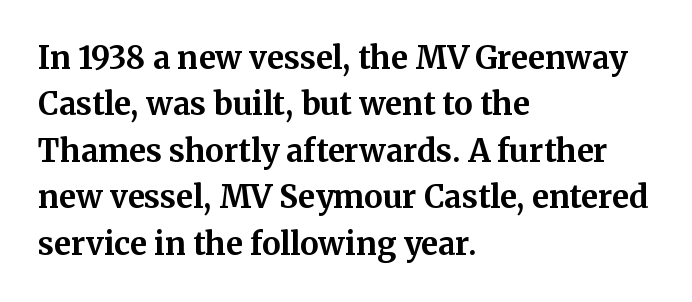
This sample is left-justified, so line endings fall wherever the words run out. This rendering features lettering with no underline. Small tapered or slab feet sit at the stroke ends, so this counts as serif. Horizontal bands of white between lines are of average thickness. The characters look thick and weighty, a clear bold. The rendering uses natural spacing where letterforms have individual widths.
